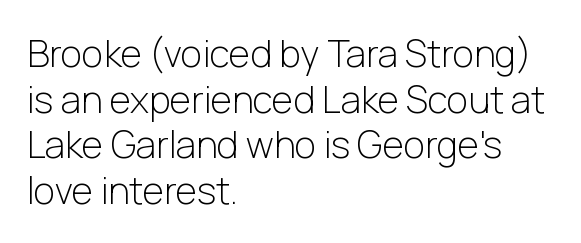
Q: Is the text bold? A: No.
Q: Is the text italic (slanted)? A: No, it is upright.
Q: Is the typeface a serif or a sans-serif typeface? A: Sans-serif.
Q: Is the text underlined? A: No.
Q: How is the paragraph aligned? A: Left-aligned.
Q: Is the spacing between letters normal or unusually wide? A: Normal.
Q: Width (condensed, normal, or wide)? A: Normal.
Q: Stroke contrast? A: Low.
Q: x-height? A: Medium.
Q: Monospaced? A: No.
